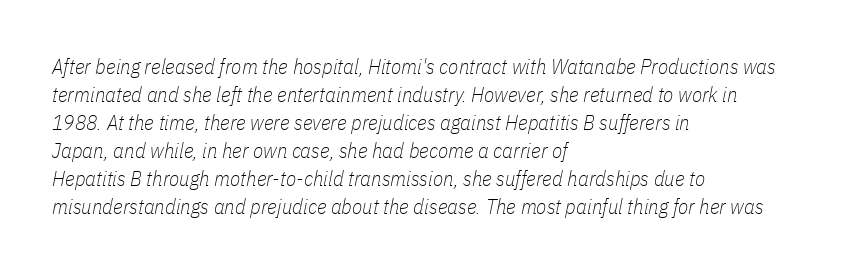
Q: Is the text bold? A: No.
Q: Is the text italic (slanted)? A: Yes, it leans right by about 11 degrees.
Q: Is the text underlined? A: No.
Q: How is the paragraph aligned? A: Left-aligned.
Q: Is the spacing between letters normal or unusually wide? A: Normal.
Q: Is the spacing between lines tight, normal or loose? A: Normal.
